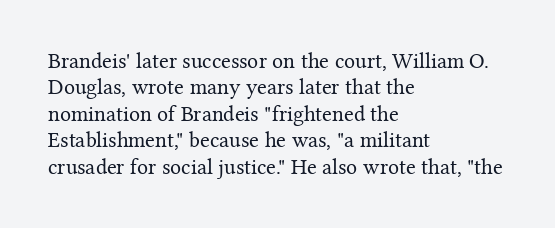
The image shows 22 px text type, upright; set left-aligned, line spacing 1.2x, normal letter spacing, not underlined.
